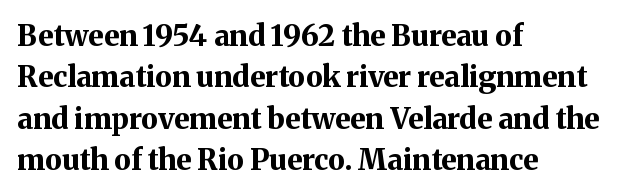
Q: Is the text bold? A: Yes.
Q: Is the text italic (slanted)? A: No, it is upright.
Q: Is the typeface a serif or a sans-serif typeface? A: Serif.
Q: Is the text underlined? A: No.
Q: How is the paragraph aligned? A: Left-aligned.
Q: Is the spacing between letters normal or unusually wide? A: Normal.
Q: Is the spacing between lines tight, normal or loose? A: Normal.
Q: Width (condensed, normal, or wide)? A: Normal.
Q: Stroke contrast? A: Medium.
Q: x-height? A: Medium.
Q: Monospaced? A: No.
